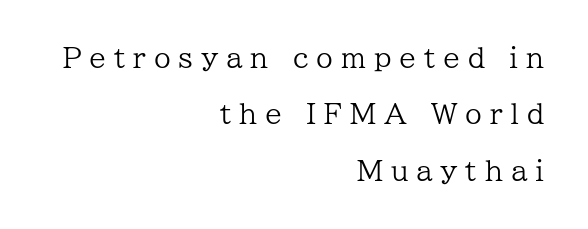
{"italic": "no", "bold": "no", "underline": "no", "align": "right", "line_spacing": "loose", "line_spacing_ratio": 2.09, "letter_spacing": "wide", "letter_spacing_em": 0.29, "glyph_px": 27}
